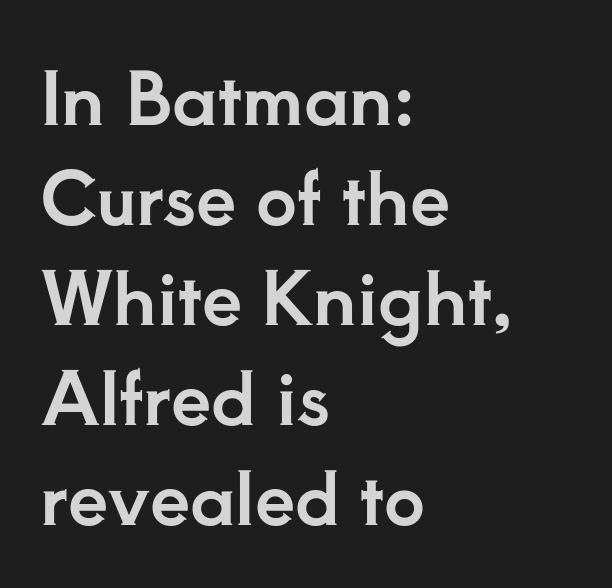
Q: Is the text italic (slanted)? A: No, it is upright.
Q: Is the typeface a serif or a sans-serif typeface? A: Serif.
Q: Is the text underlined? A: No.
Q: How is the paragraph aligned? A: Left-aligned.
Q: Is the spacing between letters normal or unusually wide? A: Normal.
Q: Is the spacing between lines tight, normal or loose? A: Normal.
Q: Width (condensed, normal, or wide)? A: Normal.
Q: Stroke contrast? A: Low.
Q: x-height? A: Small.
Q: Monospaced? A: No.
